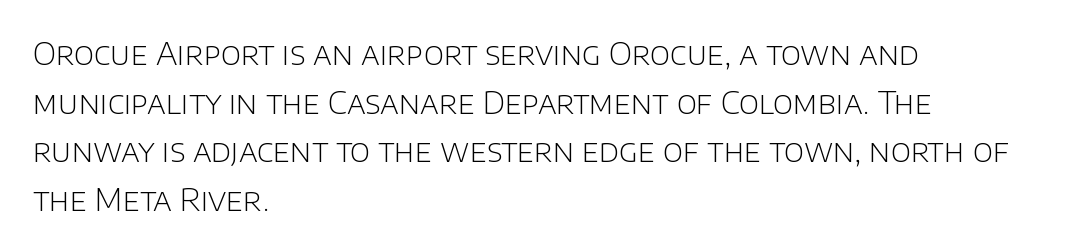
Q: Is the text bold? A: No.
Q: Is the text italic (slanted)? A: No, it is upright.
Q: Is the typeface a serif or a sans-serif typeface? A: Sans-serif.
Q: Is the text underlined? A: No.
Q: How is the paragraph aligned? A: Left-aligned.
Q: Is the spacing between letters normal or unusually wide? A: Normal.
Q: Is the spacing between lines tight, normal or loose? A: Normal.
Q: Width (condensed, normal, or wide)? A: Normal.
Q: Stroke contrast? A: Low.
Q: x-height? A: Large.
Q: Monospaced? A: No.
